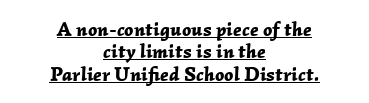
Spacing between characters is what you'd get straight out of the box. Decoration check: the copy is underlined. Notice how the passage keeps no hard edge, just a central spine. The glyphs look as if they've been sheared to an angle. This sample trades vertical openness for compactness between lines. The typesetting leans heavy: a genuine bold.
